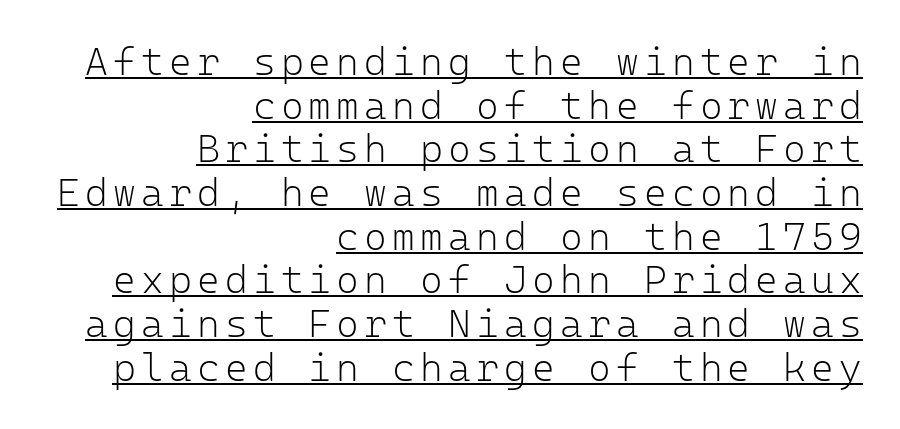
{"serif": "no", "italic": "no", "bold": "no", "weight": "light", "width": "normal", "stroke_contrast": "low", "x_height": "medium", "monospaced": "yes", "underline": "yes", "align": "right", "line_spacing": "tight", "line_spacing_ratio": 1.12, "glyph_px": 39}
